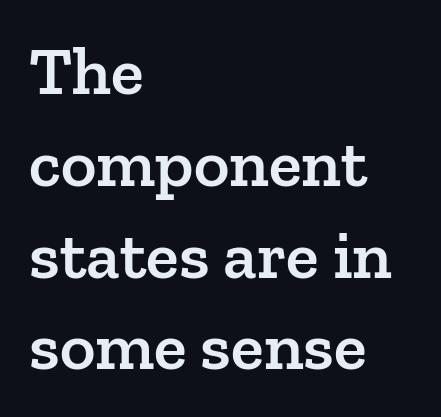
Leading: standard. This sample has the flowing, uneven cadence of proportional lettering. The glyphs have the mass of a demibold cut, below bold. Tracking value appears to be zero — textbook default spacing. Old-style or modern, the face here clearly has serifs. Short and long lines alike share a common starting point at left.
